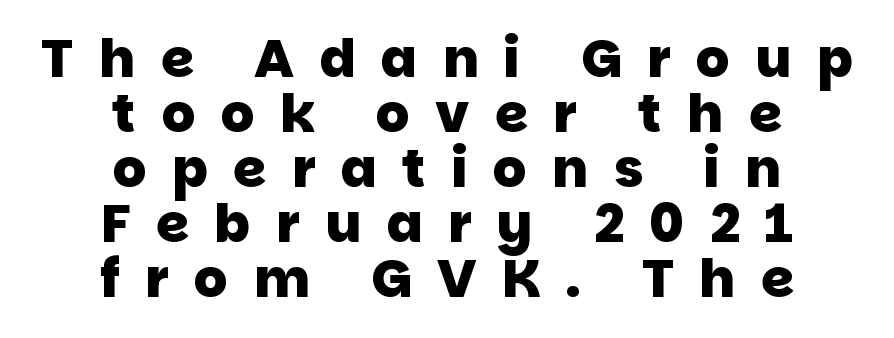
Q: Is the text bold? A: Yes.
Q: Is the typeface a serif or a sans-serif typeface? A: Sans-serif.
Q: Is the text underlined? A: No.
Q: How is the paragraph aligned? A: Centered.
Q: Is the spacing between letters normal or unusually wide? A: Unusually wide.
Q: Is the spacing between lines tight, normal or loose? A: Tight.
Q: Width (condensed, normal, or wide)? A: Normal.
Q: Stroke contrast? A: Low.
Q: x-height? A: Large.
Q: Monospaced? A: No.
